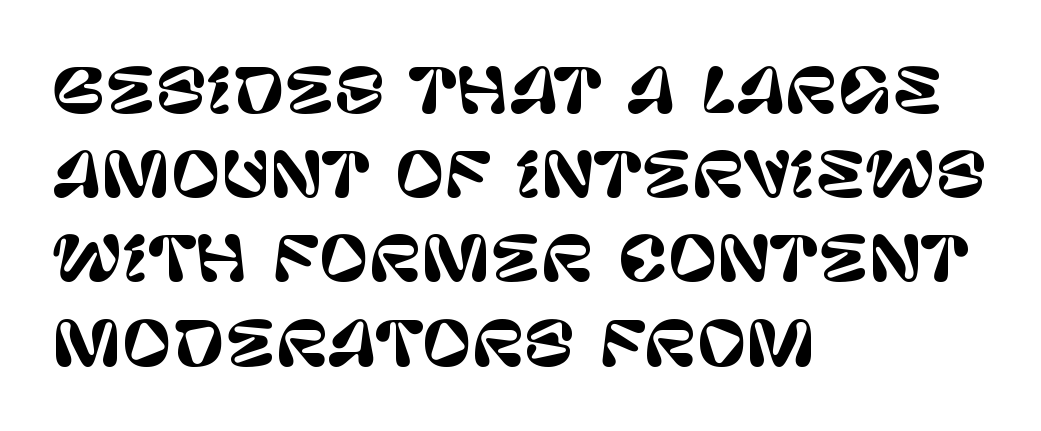
The compositor pushed each line to the left boundary. Reading down the column, the eye jumps a familiar distance to each next line. A typesetter would label this face a sans. The letterforms sit shoulder to shoulder at normal distance. The string is rendered with underlining switched off. Looks like regular typesetting: each glyph gets only the width it needs.
